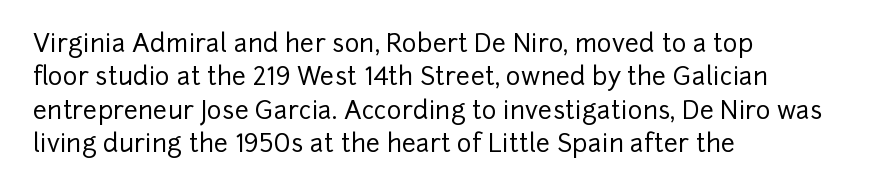
Students, observe: this is what conventionally led text looks like. Observe the ordinary spacing: letters are neighbours, not strangers. Designer's note — italics off, roman on. The specimen omits any rule beneath the text block's lines.
